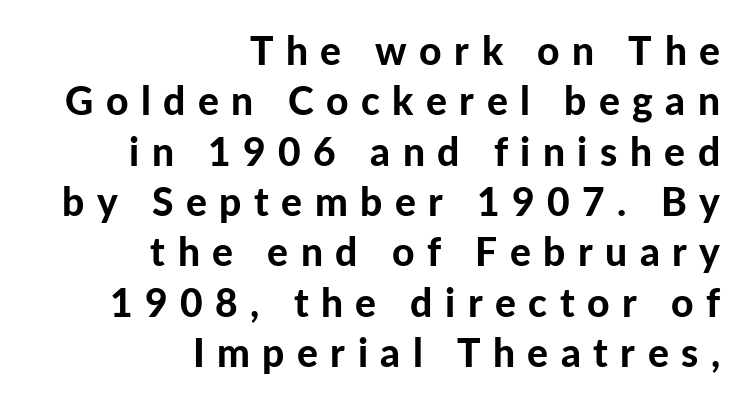
The image shows 39 px bold sans-serif type, upright; set right-aligned, normal line spacing (1.29x), unusually wide letter spacing (+0.32 em), not underlined; low stroke contrast and a medium x-height.
